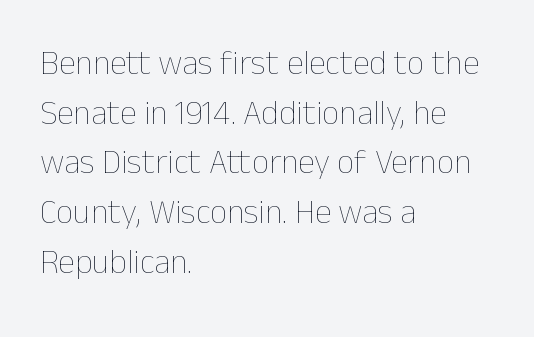
{"italic": "no", "bold": "no", "weight": "thin", "width": "normal", "stroke_contrast": "low", "x_height": "medium", "monospaced": "no", "underline": "no", "align": "left", "line_spacing": "normal", "line_spacing_ratio": 1.46, "letter_spacing": "normal", "letter_spacing_em": 0.0, "glyph_px": 34}
